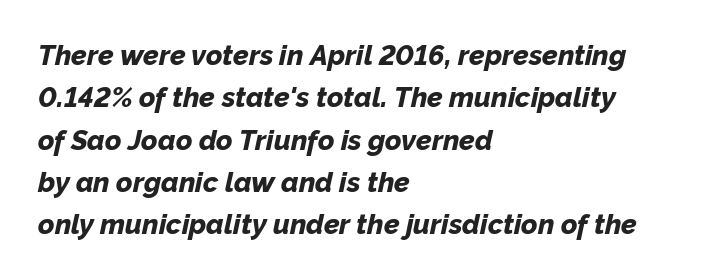
Which margin do the lines hug? The left one — the right edge is uneven. This sample has the flowing, uneven cadence of proportional lettering. Weight check: bold — yes, fully. The space beneath each line is pristine and unruled.
